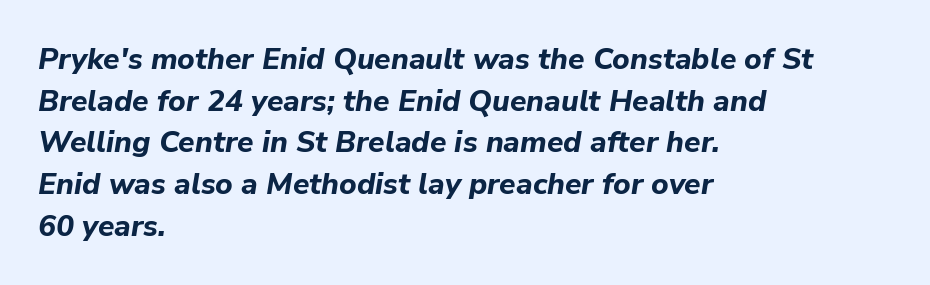
Does extra space separate the letters? No, they use regular spacing. Vertically, the passage feels balanced, rows spaced as you'd expect. The lines in this sample share a left origin and differ only in where they stop. Lines of text with bare space underneath. These lines were composed using italics. Varying glyph widths throughout — classic text-font behaviour.
